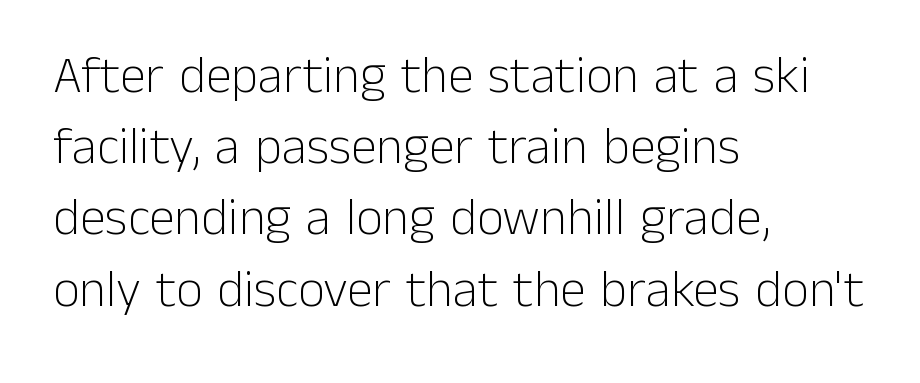
{"serif": "no", "italic": "no", "bold": "no", "weight": "light", "width": "normal", "stroke_contrast": "low", "x_height": "medium", "monospaced": "no", "underline": "no", "align": "left", "line_spacing": "normal", "line_spacing_ratio": 1.37, "letter_spacing": "normal", "letter_spacing_em": 0.0, "glyph_px": 52}
